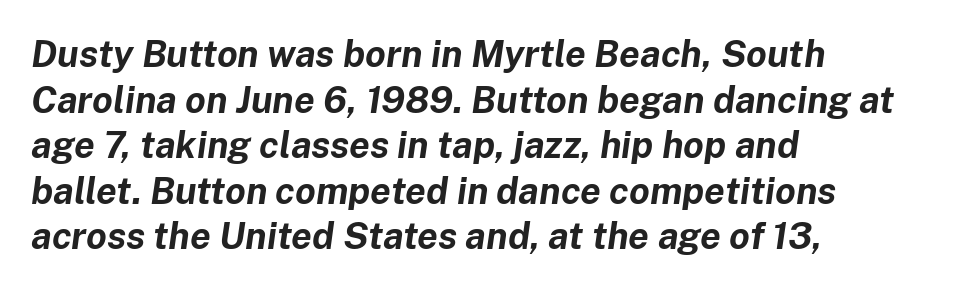
Each row of text sits above clean, open space. You'd pick this weight for a headline — it's a proper bold. Looks like regular typesetting: each glyph gets only the width it needs. Each line starts at the same left margin while the right side varies.
